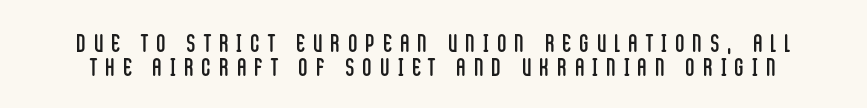
Q: Is the text bold? A: No.
Q: Is the text italic (slanted)? A: No, it is upright.
Q: Is the text underlined? A: No.
Q: Is the spacing between letters normal or unusually wide? A: Unusually wide.
Q: Is the spacing between lines tight, normal or loose? A: Tight.
